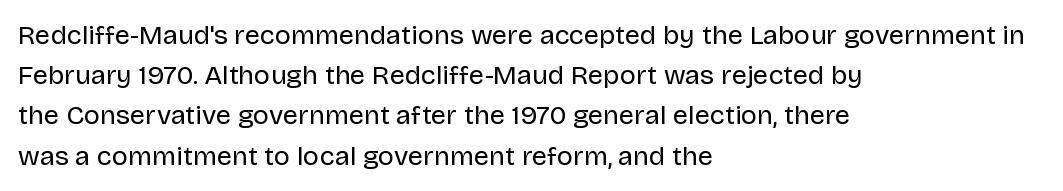
The image shows 27 px text type, upright; set left-aligned, normal line spacing (1.49x), normal letter spacing, not underlined.
